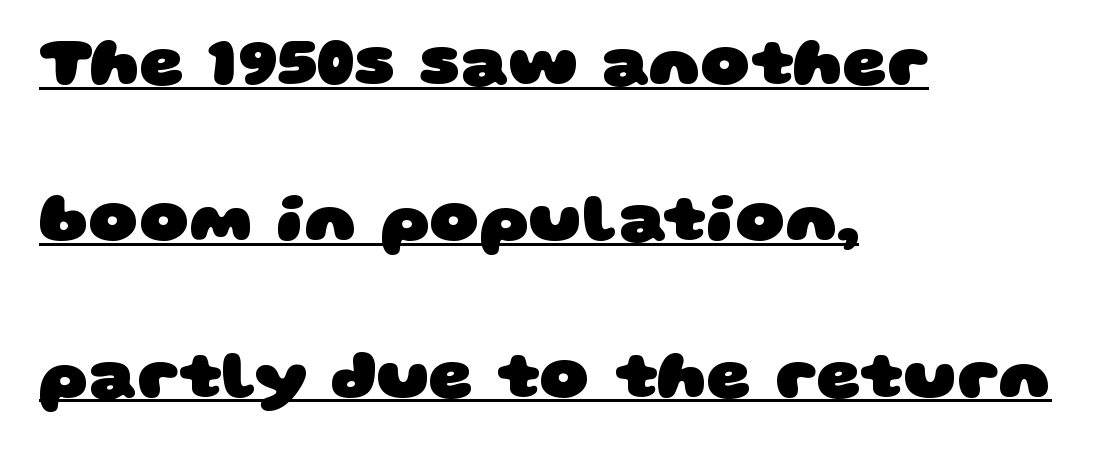
Q: Is the text bold? A: Yes.
Q: Is the typeface a serif or a sans-serif typeface? A: Sans-serif.
Q: Is the text underlined? A: Yes.
Q: How is the paragraph aligned? A: Left-aligned.
Q: Is the spacing between letters normal or unusually wide? A: Normal.
Q: Is the spacing between lines tight, normal or loose? A: Loose.
Q: Width (condensed, normal, or wide)? A: Wide.
Q: Stroke contrast? A: Low.
Q: x-height? A: Large.
Q: Monospaced? A: No.
